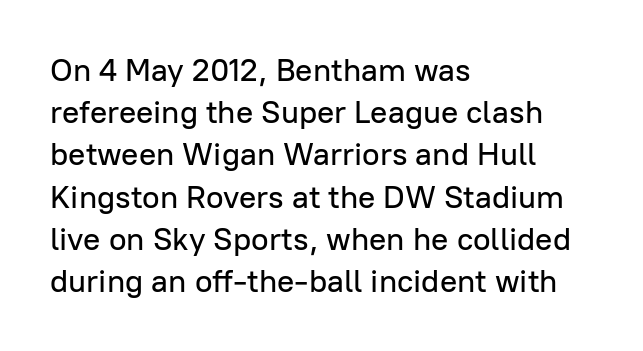
Each line starts at the same left margin while the right side varies. Ascenders rise straight up at ninety degrees. Each word holds together tightly as a unit, with standard inter-letter gaps. Quick note: interline space is typical.
